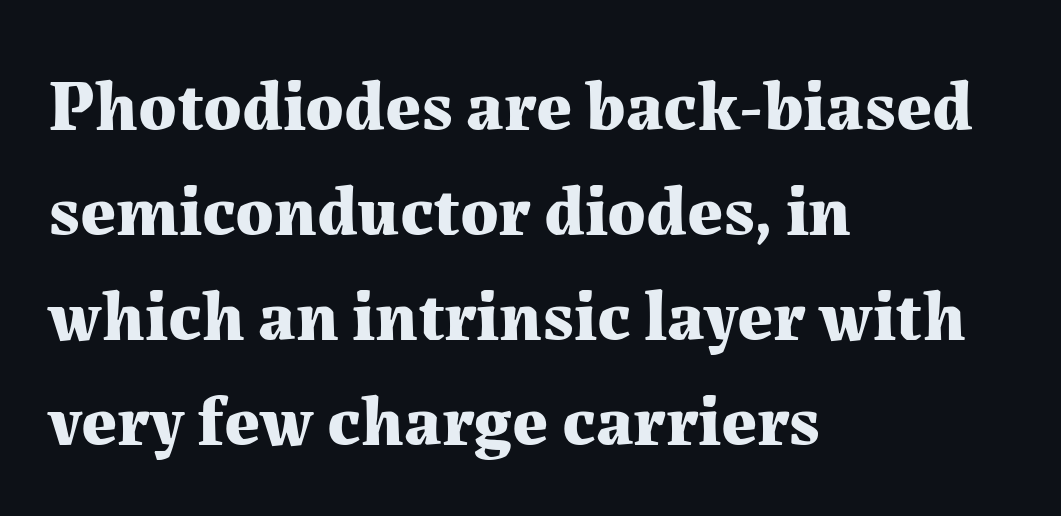
Q: Is the text bold? A: Yes.
Q: Is the text italic (slanted)? A: No, it is upright.
Q: Is the typeface a serif or a sans-serif typeface? A: Serif.
Q: Is the text underlined? A: No.
Q: How is the paragraph aligned? A: Left-aligned.
Q: Is the spacing between letters normal or unusually wide? A: Normal.
Q: Is the spacing between lines tight, normal or loose? A: Normal.
Q: Width (condensed, normal, or wide)? A: Normal.
Q: Stroke contrast? A: Medium.
Q: x-height? A: Medium.
Q: Monospaced? A: No.
